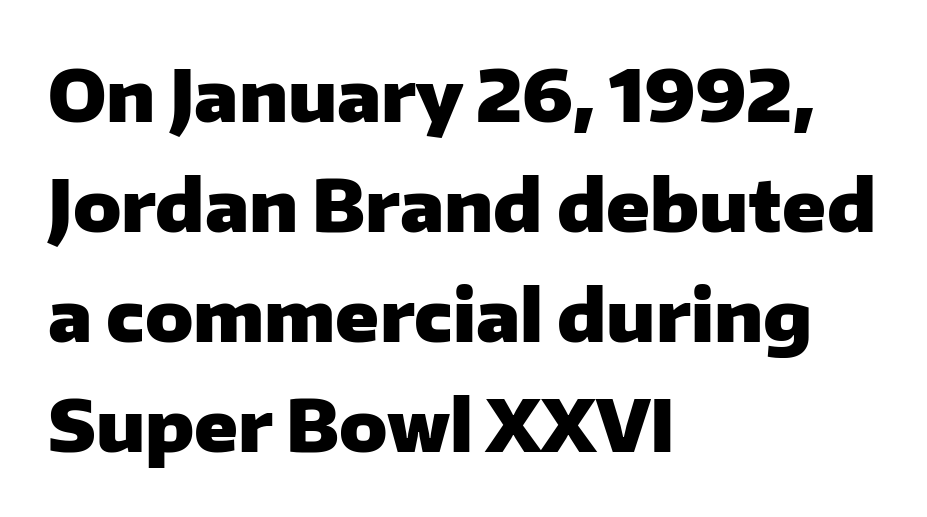
Q: Is the text bold? A: Yes.
Q: Is the text italic (slanted)? A: No, it is upright.
Q: Is the typeface a serif or a sans-serif typeface? A: Sans-serif.
Q: Is the text underlined? A: No.
Q: How is the paragraph aligned? A: Left-aligned.
Q: Is the spacing between letters normal or unusually wide? A: Normal.
Q: Is the spacing between lines tight, normal or loose? A: Normal.
Q: Width (condensed, normal, or wide)? A: Normal.
Q: Stroke contrast? A: Low.
Q: x-height? A: Medium.
Q: Monospaced? A: No.
